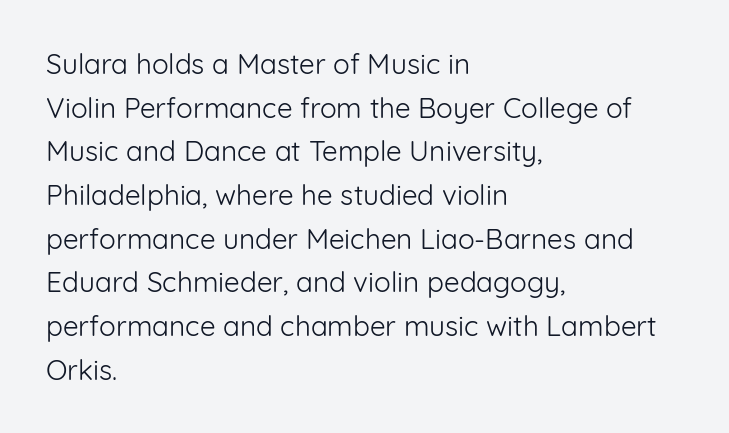
The image shows 28 px light sans-serif type, upright; set left-aligned, normal line spacing (1.56x), normal letter spacing, not underlined; low stroke contrast and a medium x-height.
